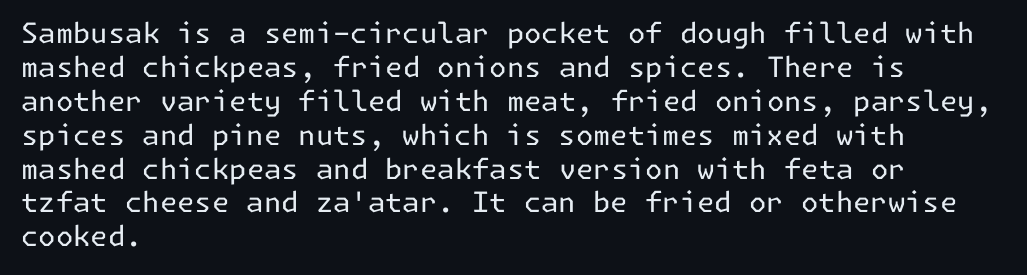
{"serif": "no", "italic": "no", "bold": "no", "weight": "regular", "width": "normal", "stroke_contrast": "low", "x_height": "medium", "underline": "no", "align": "left", "line_spacing_ratio": 1.21, "letter_spacing": "normal", "letter_spacing_em": 0.0, "glyph_px": 28}
